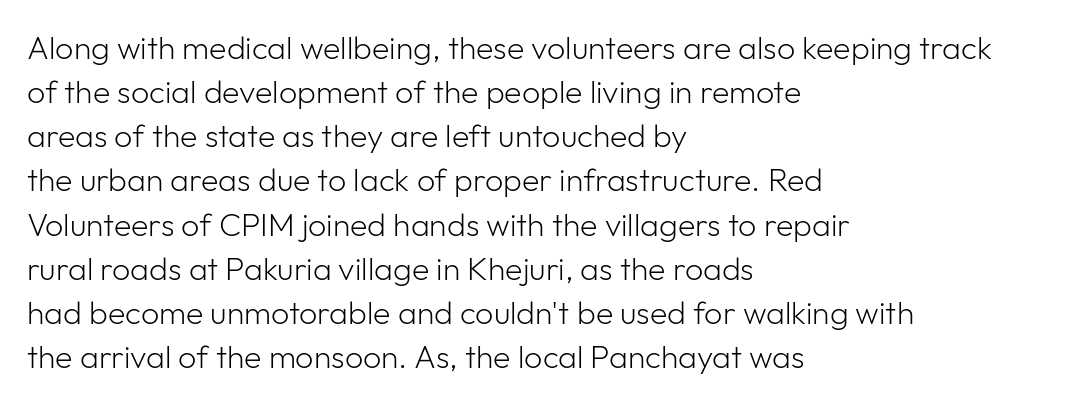
The image shows 32 px light sans-serif type, upright; set left-aligned, normal line spacing (1.38x), normal letter spacing, not underlined; low stroke contrast and a medium x-height.
